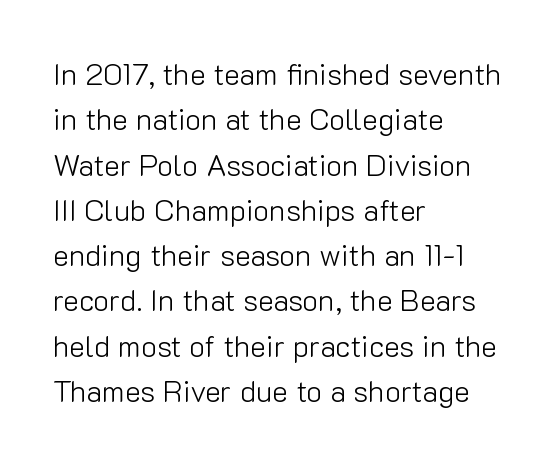
Q: Is the text bold? A: No.
Q: Is the text italic (slanted)? A: No, it is upright.
Q: Is the typeface a serif or a sans-serif typeface? A: Sans-serif.
Q: Is the text underlined? A: No.
Q: How is the paragraph aligned? A: Left-aligned.
Q: Is the spacing between letters normal or unusually wide? A: Normal.
Q: Is the spacing between lines tight, normal or loose? A: Normal.
Q: Width (condensed, normal, or wide)? A: Normal.
Q: Stroke contrast? A: Low.
Q: x-height? A: Medium.
Q: Monospaced? A: No.
